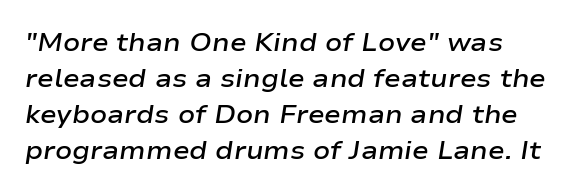
The image shows 25 px text type, italic (leaning right); set left-aligned, normal line spacing (1.44x), normal letter spacing, not underlined.
